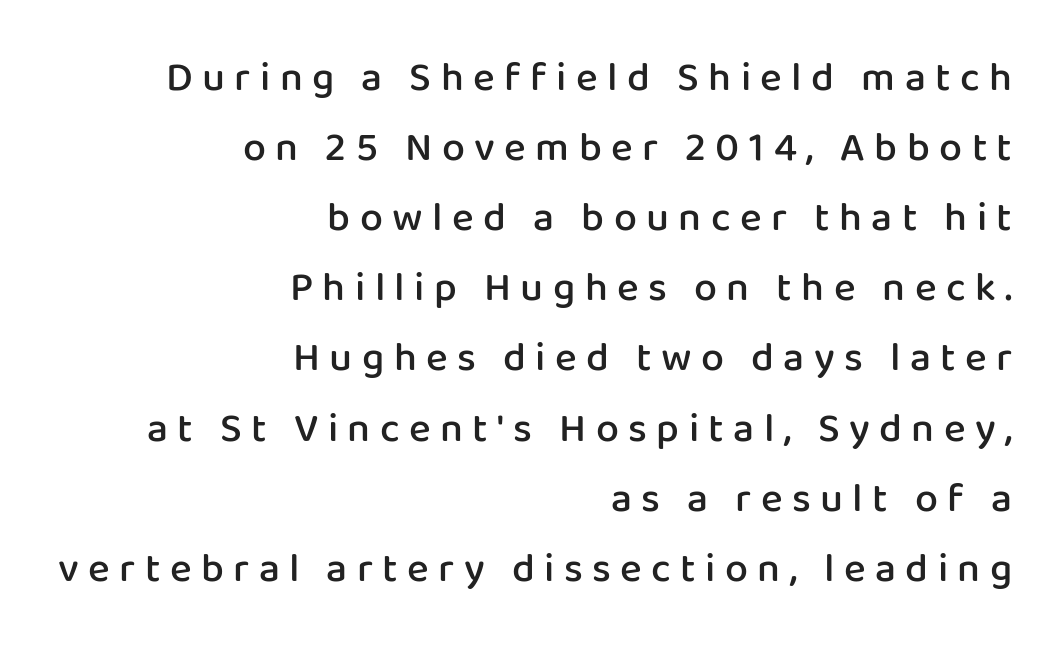
{"serif": "no", "italic": "no", "bold": "semi", "weight": "semibold", "width": "normal", "stroke_contrast": "low", "x_height": "medium", "monospaced": "no", "underline": "no", "align": "right", "line_spacing_ratio": 1.71, "letter_spacing": "wide", "letter_spacing_em": 0.23, "glyph_px": 41}
